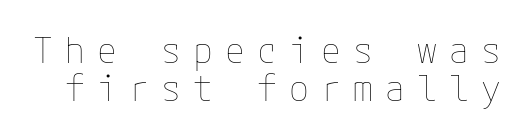
The face looks like a standard text weight, possibly lighter. Leading is clearly below the norm, producing a dense column. Italic: no, the glyphs are upright roman. This sample uses expanded letter spacing, leaving extra air between glyphs. Unmarked baselines from the first word to the last.
